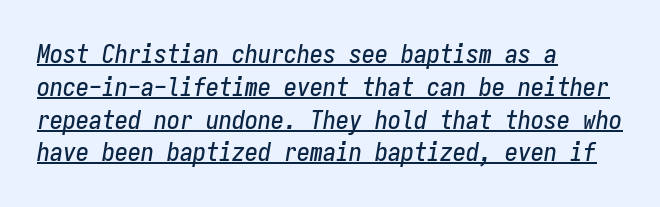
This rendering uses left alignment, leaving the right contour irregular. Honestly, the underline is the first thing you notice here. Default kerning and tracking; the words read as compact shapes. Characters are canted at an angle relative to the baseline's perpendicular.
